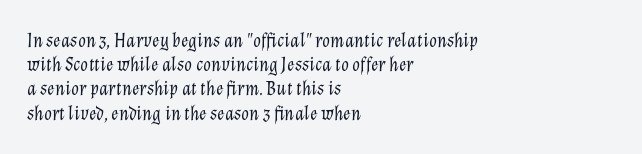
The image shows 20 px text type, italic (leaning right); set left-aligned, line spacing 1.21x, normal letter spacing, not underlined.
